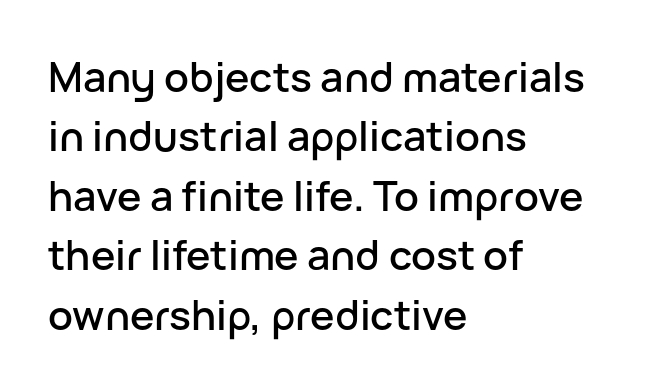
Q: Is the text italic (slanted)? A: No, it is upright.
Q: Is the typeface a serif or a sans-serif typeface? A: Sans-serif.
Q: Is the text underlined? A: No.
Q: How is the paragraph aligned? A: Left-aligned.
Q: Is the spacing between letters normal or unusually wide? A: Normal.
Q: Is the spacing between lines tight, normal or loose? A: Normal.
Q: Width (condensed, normal, or wide)? A: Normal.
Q: Stroke contrast? A: Low.
Q: x-height? A: Medium.
Q: Monospaced? A: No.
